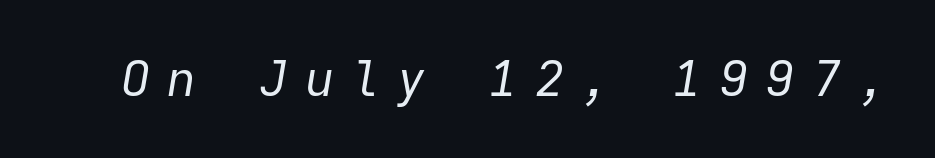
These lines were composed using italics. Is this a fixed-width face? Yes — each glyph sits in an identical cell. The font is comparable to plain body text, perhaps lighter. The area under the type is left untouched.
